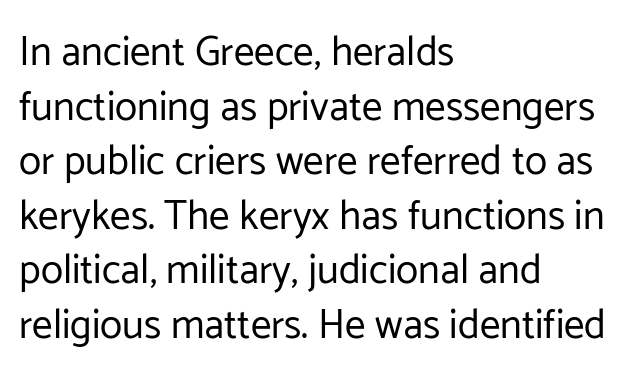
Q: Is the text bold? A: No.
Q: Is the text italic (slanted)? A: No, it is upright.
Q: Is the typeface a serif or a sans-serif typeface? A: Sans-serif.
Q: Is the text underlined? A: No.
Q: How is the paragraph aligned? A: Left-aligned.
Q: Is the spacing between letters normal or unusually wide? A: Normal.
Q: Is the spacing between lines tight, normal or loose? A: Normal.
Q: Width (condensed, normal, or wide)? A: Normal.
Q: Stroke contrast? A: Low.
Q: x-height? A: Medium.
Q: Monospaced? A: No.
